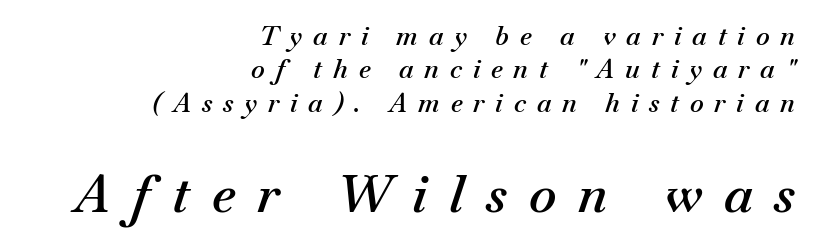
Line ends are locked; line starts wander. Scale increases going downward across the two blocks. Students, observe: this is what conventionally led text looks like. The strip under each line holds only bare page. The type is letterspaced generously, with wide tracking. The letters are slanted; this is an italic face.
